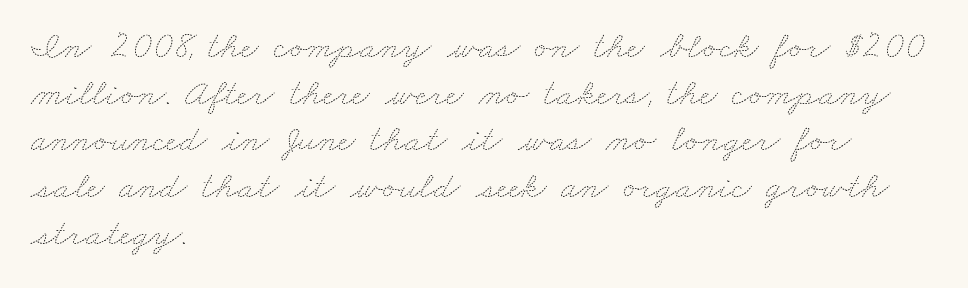
{"bold": "no", "weight": "thin", "width": "wide", "stroke_contrast": "medium", "x_height": "small", "monospaced": "no", "underline": "no", "align": "left", "line_spacing_ratio": 1.23, "letter_spacing": "normal", "letter_spacing_em": 0.0, "glyph_px": 38}
